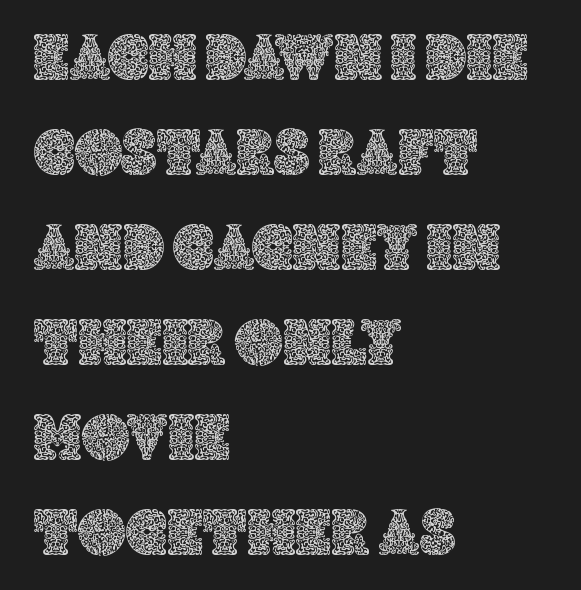
Q: Is the text italic (slanted)? A: No, it is upright.
Q: Is the text underlined? A: No.
Q: How is the paragraph aligned? A: Left-aligned.
Q: Is the spacing between letters normal or unusually wide? A: Normal.
Q: Is the spacing between lines tight, normal or loose? A: Normal.
Q: Width (condensed, normal, or wide)? A: Normal.
Q: x-height? A: Large.
Q: Monospaced? A: No.
